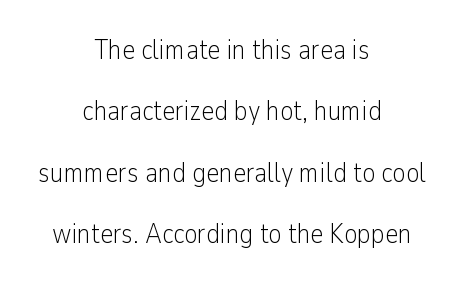
Observe the ordinary spacing: letters are neighbours, not strangers. Any mark beneath the type? The region is blank. You could not count columns in this text — the font is proportionally spaced. Stroke mass is kept to a normal reading level or below. A centered setting, common on invitations and titles, is used for this passage.
